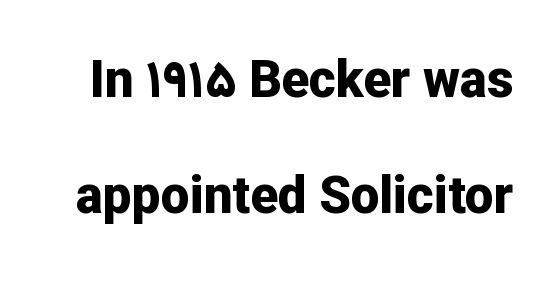
Q: Is the text bold? A: Yes.
Q: Is the text italic (slanted)? A: No, it is upright.
Q: Is the typeface a serif or a sans-serif typeface? A: Sans-serif.
Q: Is the text underlined? A: No.
Q: Is the spacing between letters normal or unusually wide? A: Normal.
Q: Is the spacing between lines tight, normal or loose? A: Loose.
Q: Width (condensed, normal, or wide)? A: Normal.
Q: Stroke contrast? A: Low.
Q: x-height? A: Medium.
Q: Monospaced? A: No.
